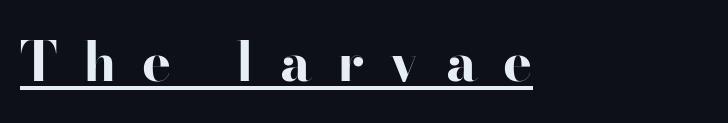
Posture: vertical. Here the designer chose a conventional face with non-uniform glyph widths. Honestly, the letter spacing is so wide it's the main thing you notice. Nope, no serifs anywhere on these letters. Is the block centered? No — it sits flush against the left margin. The words here are underlined.
